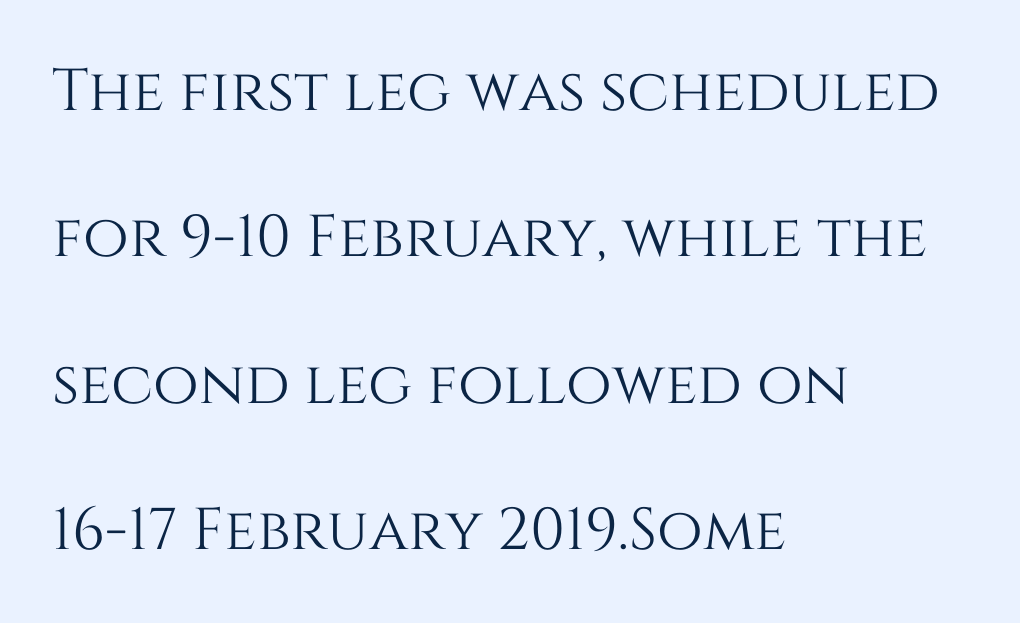
{"italic": "no", "width": "normal", "stroke_contrast": "medium", "x_height": "large", "monospaced": "no", "underline": "no", "align": "left", "line_spacing": "loose", "line_spacing_ratio": 2.48, "letter_spacing": "normal", "letter_spacing_em": 0.0, "glyph_px": 59}
